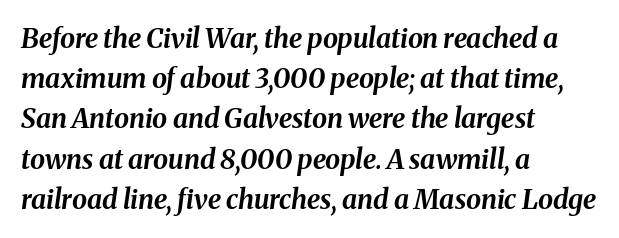
Q: Is the text bold? A: Yes.
Q: Is the text italic (slanted)? A: Yes, it leans right by about 8 degrees.
Q: Is the text underlined? A: No.
Q: How is the paragraph aligned? A: Left-aligned.
Q: Is the spacing between letters normal or unusually wide? A: Normal.
Q: Is the spacing between lines tight, normal or loose? A: Normal.
